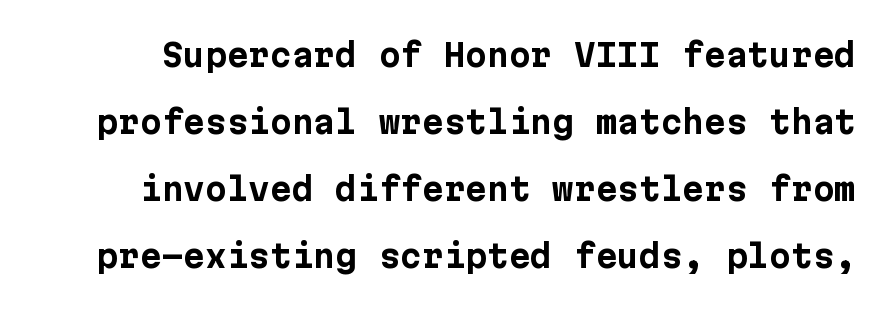
The image shows 31 px bold sans-serif type, upright; set loose line spacing (2.16x), normal letter spacing, not underlined; low stroke contrast and a medium x-height.
